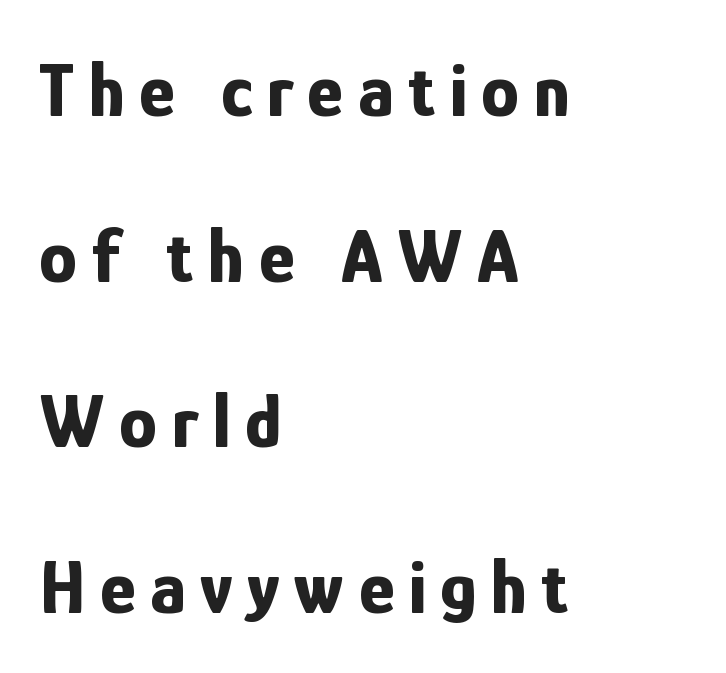
{"serif": "no", "italic": "no", "bold": "yes", "weight": "bold", "width": "condensed", "stroke_contrast": "low", "x_height": "medium", "monospaced": "no", "underline": "no", "align": "left", "line_spacing": "loose", "line_spacing_ratio": 2.18, "glyph_px": 76}
